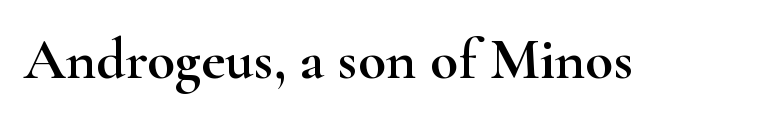
The image shows 58 px wide serif type, upright; set normal letter spacing, not underlined; high stroke contrast and a small x-height.
